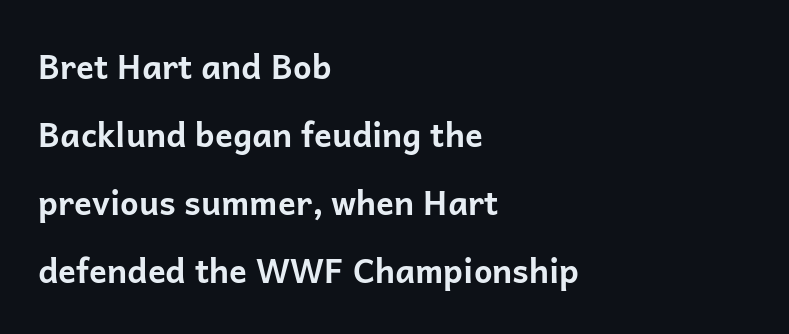
{"serif": "no", "italic": "no", "bold": "yes", "weight": "bold", "width": "normal", "stroke_contrast": "low", "x_height": "medium", "monospaced": "no", "underline": "no", "align": "left", "line_spacing": "loose", "line_spacing_ratio": 2.06, "letter_spacing": "normal", "letter_spacing_em": 0.0, "glyph_px": 33}
